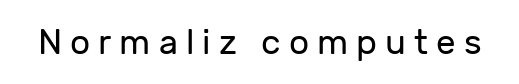
The image shows 35 px regular-weight sans-serif type, upright; set unusually wide letter spacing (+0.23 em), not underlined; low stroke contrast and a medium x-height.
